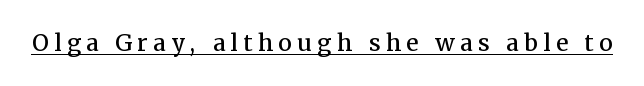
{"italic": "no", "bold": "semi", "underline": "yes", "letter_spacing": "wide", "letter_spacing_em": 0.24, "glyph_px": 23}
